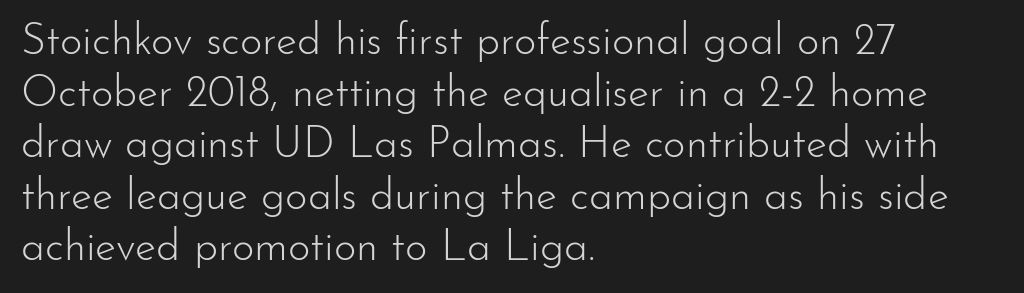
Every row of glyphs begins at an identical x-position on the left. Think standard paragraph weight, or any step lighter than that. Examine the stroke ends and you'll find no serifs. You can tell it's not italic because the verticals are truly vertical. Characters follow at the spacing the type designer built in.
